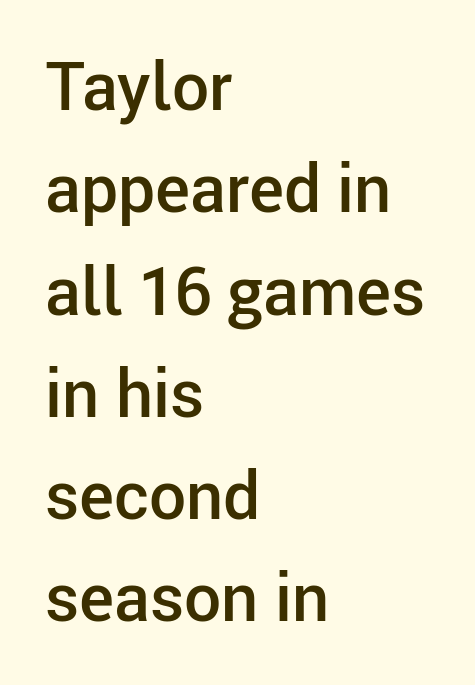
The image shows 66 px semibold sans-serif type, upright; set left-aligned, normal line spacing (1.55x), normal letter spacing, not underlined; low stroke contrast and a medium x-height.
